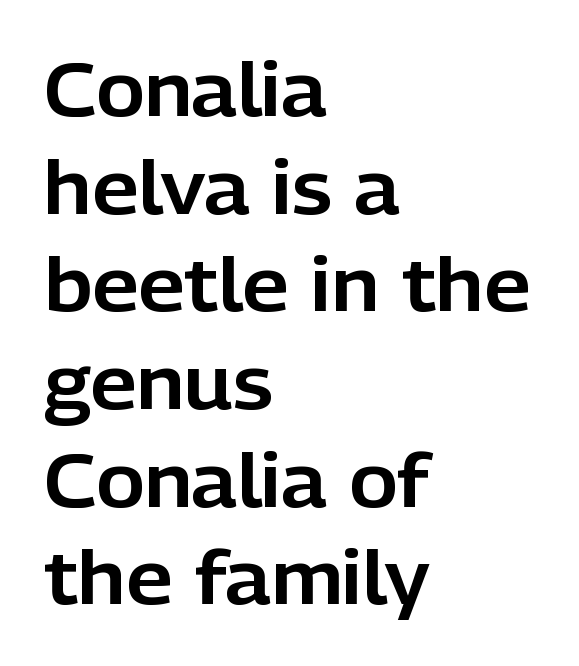
{"serif": "no", "italic": "no", "width": "normal", "stroke_contrast": "low", "x_height": "medium", "monospaced": "no", "underline": "no", "align": "left", "line_spacing": "normal", "line_spacing_ratio": 1.32, "letter_spacing": "normal", "letter_spacing_em": 0.0, "glyph_px": 74}
